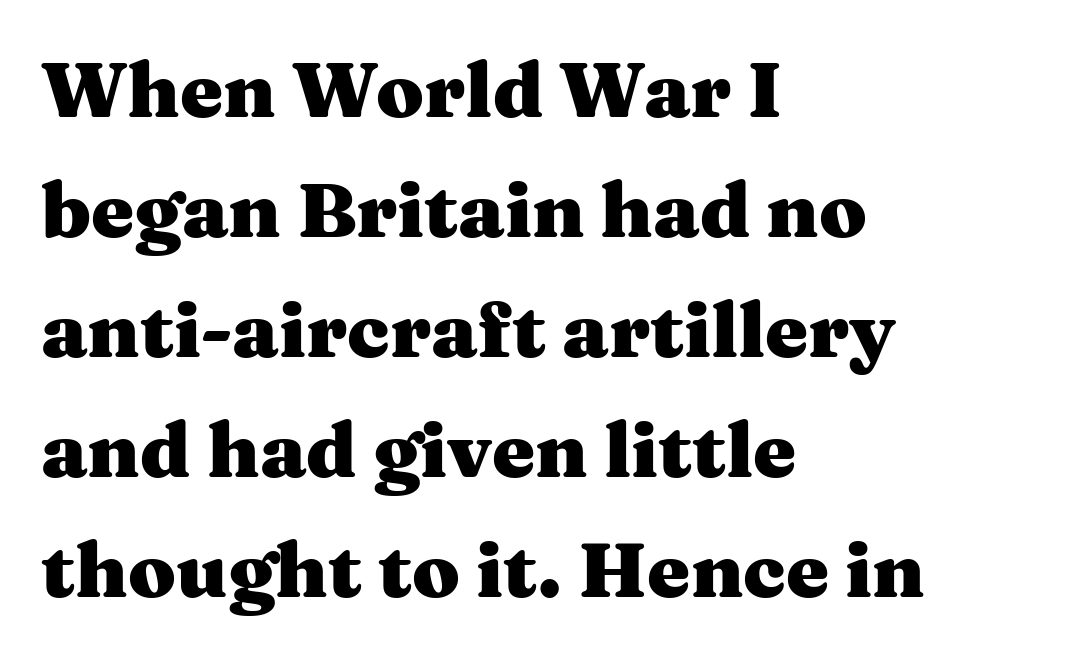
The image shows 77 px heavy, wide serif type, upright; set left-aligned, normal line spacing (1.56x), normal letter spacing, not underlined; medium stroke contrast and a medium x-height.
